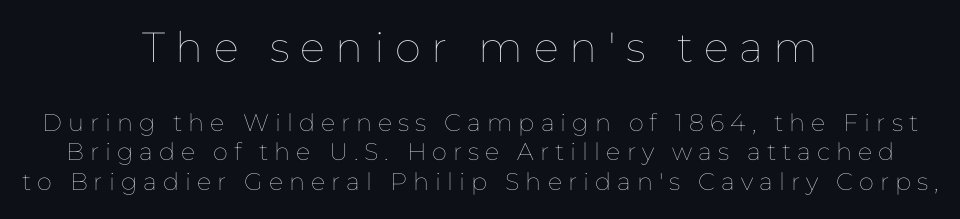
{"italic": "no", "bold": "no", "weight": "thin", "width": "normal", "stroke_contrast": "low", "x_height": "medium", "monospaced": "no", "underline": "no", "align": "center", "line_spacing_ratio": 1.24, "letter_spacing": "wide", "letter_spacing_em": 0.25, "larger_block": "first", "size_ratio": 1.75, "glyph_px": 42}
